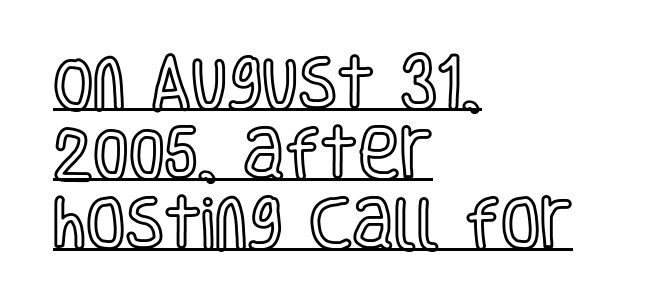
Q: Is the text italic (slanted)? A: No, it is upright.
Q: Is the text underlined? A: Yes.
Q: How is the paragraph aligned? A: Left-aligned.
Q: Is the spacing between letters normal or unusually wide? A: Normal.
Q: Width (condensed, normal, or wide)? A: Condensed.
Q: x-height? A: Large.
Q: Monospaced? A: No.
